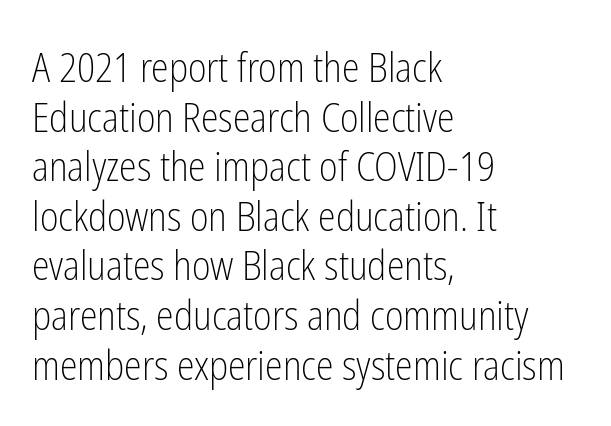
{"serif": "no", "italic": "no", "bold": "no", "weight": "light", "width": "condensed", "stroke_contrast": "low", "x_height": "medium", "monospaced": "no", "underline": "no", "align": "left", "line_spacing_ratio": 1.24, "letter_spacing": "normal", "letter_spacing_em": 0.0, "glyph_px": 40}
